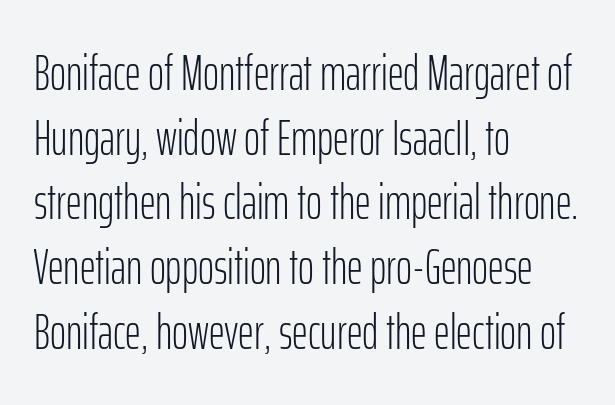
The image shows 49 px light, condensed sans-serif type, upright; set left-aligned, normal line spacing (1.32x), normal letter spacing, not underlined; low stroke contrast and a medium x-height.
